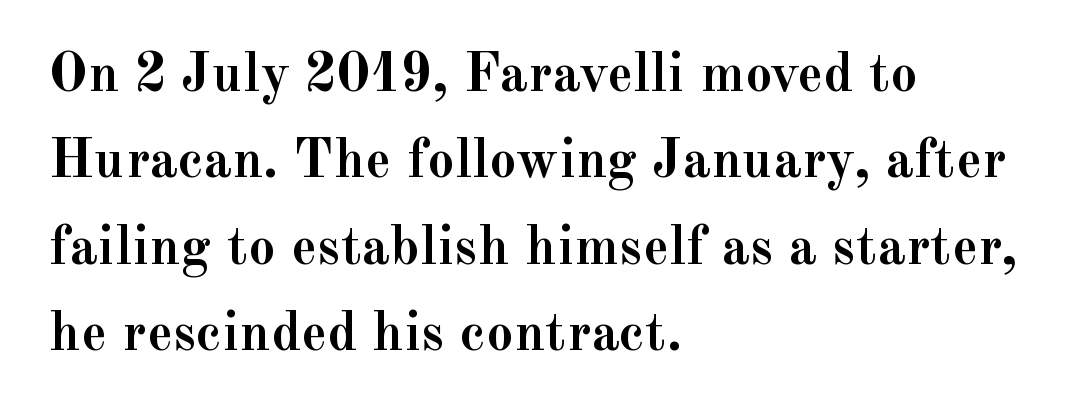
{"serif": "yes", "italic": "no", "bold": "yes", "weight": "semibold", "width": "normal", "x_height": "small", "monospaced": "no", "underline": "no", "align": "left", "line_spacing": "normal", "line_spacing_ratio": 1.57, "letter_spacing": "normal", "letter_spacing_em": 0.0, "glyph_px": 55}
